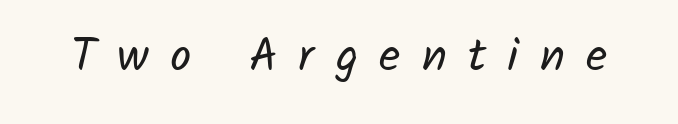
The image shows 47 px regular-weight sans-serif type; set unusually wide letter spacing (+0.45 em), not underlined; low stroke contrast and a medium x-height.
